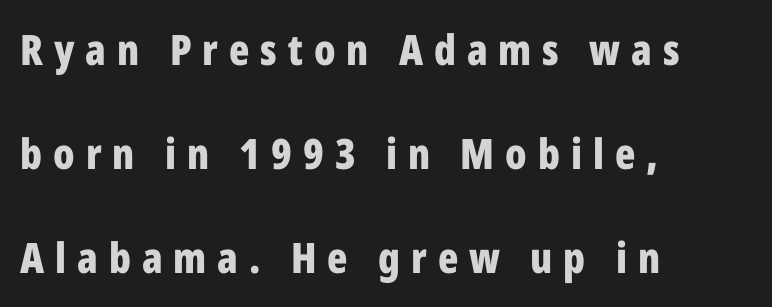
Just letters on the line, the space beneath them empty. I'd call this a sans setting — the letters go barefoot. These lines are rendered in a variable-pitch font. Horizontal alignment here is leftward, the default for most running prose.
